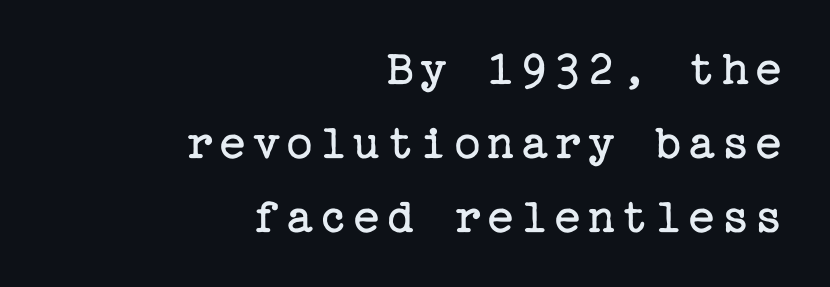
Q: Is the text bold? A: No.
Q: Is the text italic (slanted)? A: No, it is upright.
Q: Is the typeface a serif or a sans-serif typeface? A: Serif.
Q: Is the text underlined? A: No.
Q: How is the paragraph aligned? A: Right-aligned.
Q: Is the spacing between lines tight, normal or loose? A: Normal.
Q: Width (condensed, normal, or wide)? A: Normal.
Q: Stroke contrast? A: Low.
Q: x-height? A: Medium.
